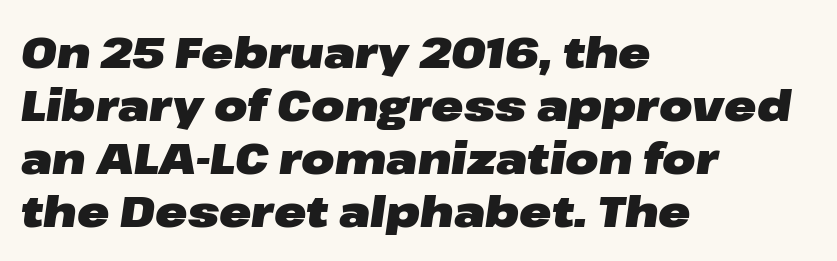
A bare baseline throughout the passage. Thick stems and heavy bowls — unmistakably bold. Casual observation: everything's shoved over to the left. Do the characters align in a grid? No, the font is proportional. This is oblique type, the kind used for emphasis or titles.
